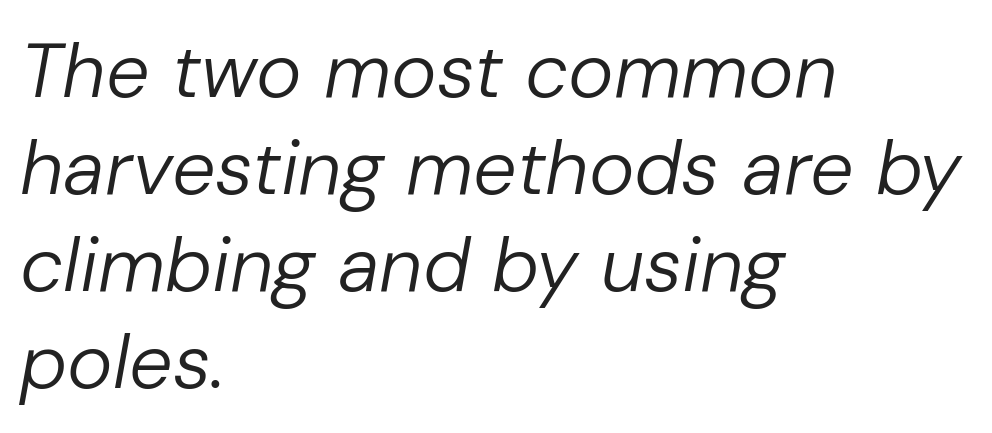
{"italic": "yes", "lean": "right", "slant_degrees": 10, "bold": "no", "weight": "regular", "width": "normal", "stroke_contrast": "low", "x_height": "medium", "monospaced": "no", "underline": "no", "align": "left", "line_spacing": "normal", "line_spacing_ratio": 1.26, "letter_spacing": "normal", "letter_spacing_em": 0.0, "glyph_px": 77}
